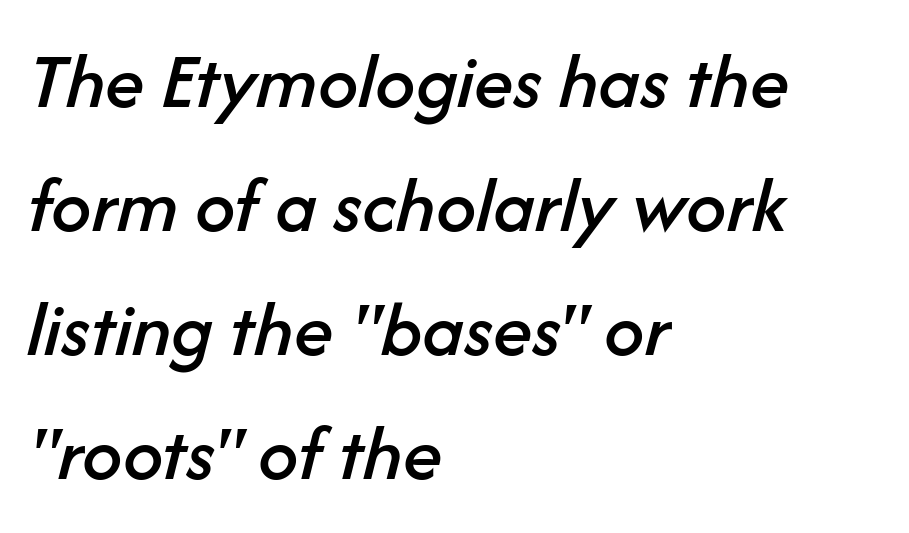
{"italic": "yes", "lean": "right", "slant_degrees": 14, "width": "normal", "stroke_contrast": "low", "x_height": "medium", "monospaced": "no", "underline": "no", "align": "left", "line_spacing": "normal", "line_spacing_ratio": 1.55, "letter_spacing": "normal", "letter_spacing_em": 0.0, "glyph_px": 80}
